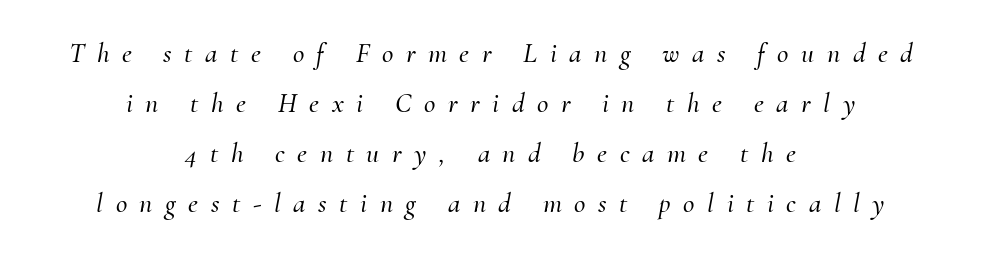
Layout note: lines centered. Rendered with sloped, italic letterforms. The line texture is sparse and dotted thanks to wide tracking. These lines are composed in type with serifs.
